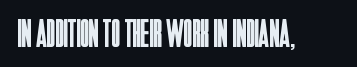
Q: Is the text bold? A: No.
Q: Is the text italic (slanted)? A: No, it is upright.
Q: Is the typeface a serif or a sans-serif typeface? A: Sans-serif.
Q: Is the text underlined? A: No.
Q: Is the spacing between letters normal or unusually wide? A: Normal.
Q: Width (condensed, normal, or wide)? A: Condensed.
Q: Stroke contrast? A: Low.
Q: x-height? A: Large.
Q: Monospaced? A: No.
